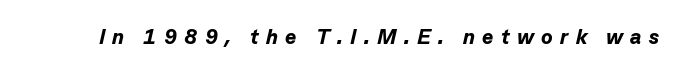
{"italic": "yes", "lean": "right", "slant_degrees": 13, "bold": "yes", "underline": "no", "letter_spacing": "wide", "letter_spacing_em": 0.35, "glyph_px": 21}
